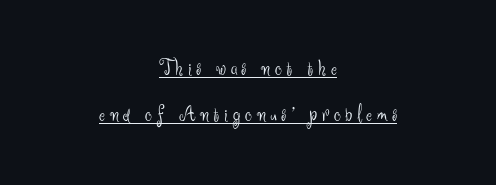
Q: Is the text bold? A: No.
Q: Is the text italic (slanted)? A: No, it is upright.
Q: Is the text underlined? A: Yes.
Q: How is the paragraph aligned? A: Centered.
Q: Is the spacing between letters normal or unusually wide? A: Unusually wide.
Q: Is the spacing between lines tight, normal or loose? A: Loose.
